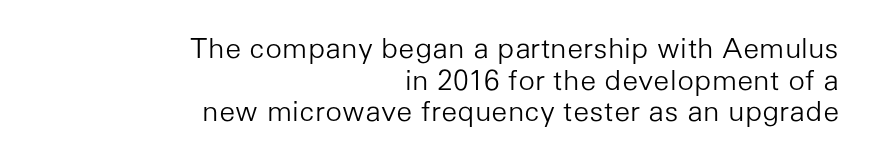
{"serif": "no", "italic": "no", "bold": "no", "weight": "light", "width": "normal", "stroke_contrast": "low", "x_height": "medium", "monospaced": "no", "underline": "no", "align": "right", "line_spacing": "tight", "line_spacing_ratio": 1.13, "letter_spacing": "normal", "letter_spacing_em": 0.0, "glyph_px": 28}
